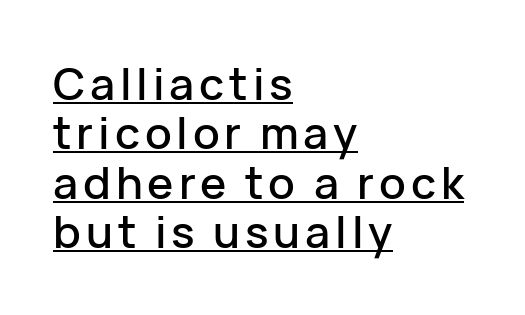
The letters advance in unequal steps, a hallmark of proportional type. The paragraph shown leans on its left margin. Quick note: not italic, upright. Closely set lines give the paragraph a compact silhouette. These lines are composed in type without serifs. Has an underline been added? It has.
